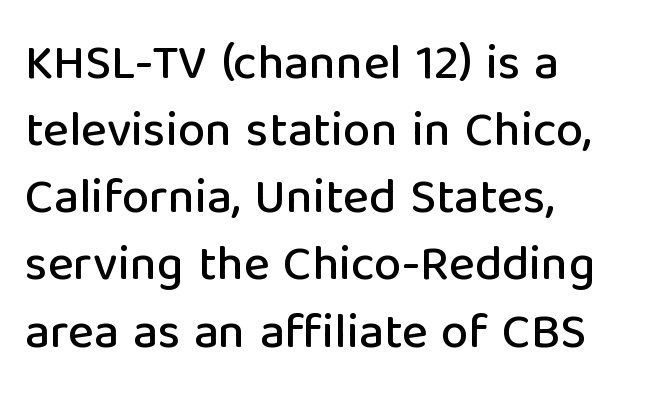
Q: Is the text italic (slanted)? A: No, it is upright.
Q: Is the typeface a serif or a sans-serif typeface? A: Sans-serif.
Q: Is the text underlined? A: No.
Q: How is the paragraph aligned? A: Left-aligned.
Q: Is the spacing between letters normal or unusually wide? A: Normal.
Q: Is the spacing between lines tight, normal or loose? A: Normal.
Q: Width (condensed, normal, or wide)? A: Normal.
Q: Stroke contrast? A: Low.
Q: x-height? A: Medium.
Q: Monospaced? A: No.
